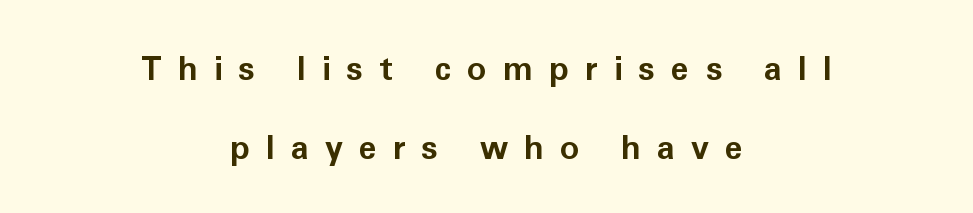
{"serif": "no", "italic": "no", "bold": "yes", "weight": "bold", "width": "normal", "stroke_contrast": "low", "x_height": "medium", "monospaced": "no", "underline": "no", "align": "center", "line_spacing": "loose", "line_spacing_ratio": 2.39, "letter_spacing": "wide", "letter_spacing_em": 0.48, "glyph_px": 33}
